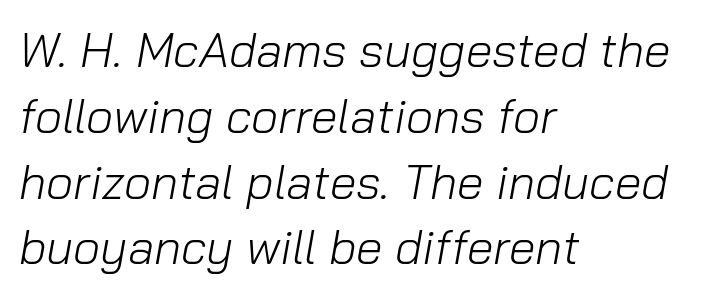
The image shows 48 px light type, italic (leaning right); set left-aligned, normal line spacing (1.37x), normal letter spacing, not underlined; low stroke contrast and a medium x-height.
